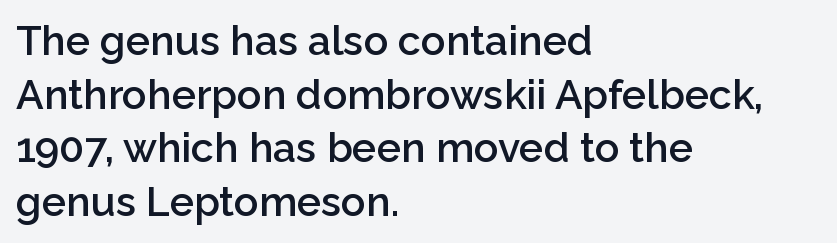
The image shows 41 px semibold sans-serif type, upright; set left-aligned, normal line spacing (1.31x), normal letter spacing, not underlined; low stroke contrast and a medium x-height.
